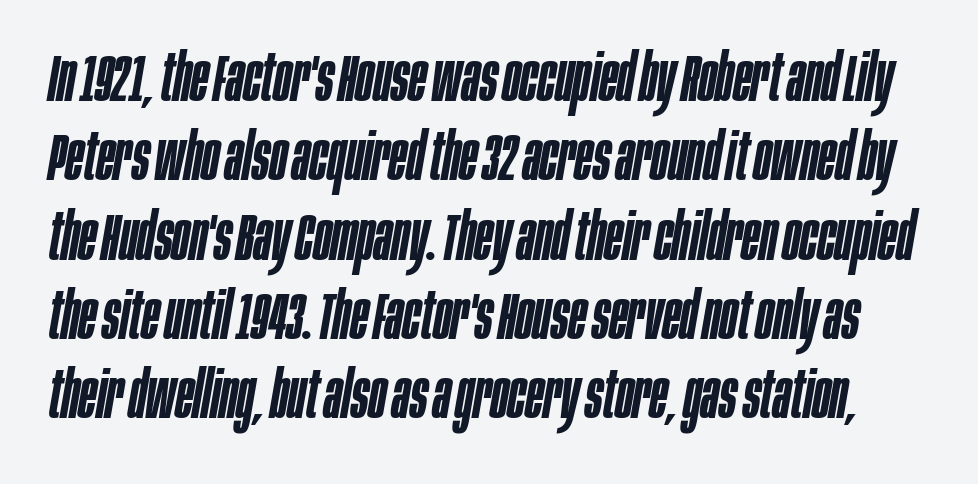
{"italic": "yes", "lean": "right", "slant_degrees": 10, "bold": "semi", "weight": "semibold", "width": "condensed", "stroke_contrast": "low", "x_height": "large", "monospaced": "no", "underline": "no", "line_spacing_ratio": 1.22, "letter_spacing": "normal", "letter_spacing_em": 0.0, "glyph_px": 65}
